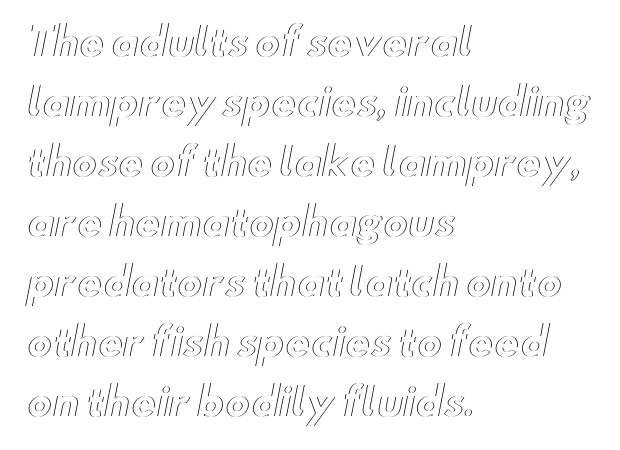
The image shows 38 px wide type; set left-aligned, normal line spacing (1.58x), normal letter spacing, not underlined; a small x-height.
